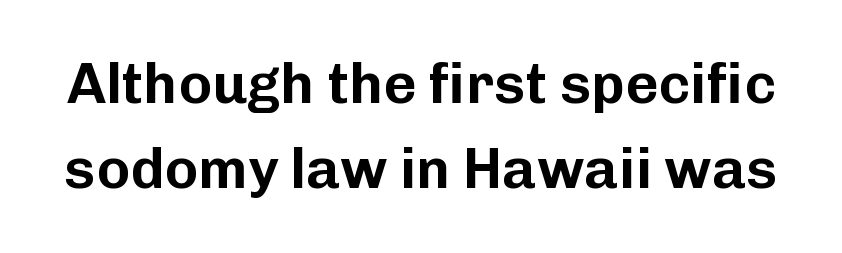
Q: Is the text italic (slanted)? A: No, it is upright.
Q: Is the typeface a serif or a sans-serif typeface? A: Sans-serif.
Q: Is the text underlined? A: No.
Q: Is the spacing between letters normal or unusually wide? A: Normal.
Q: Is the spacing between lines tight, normal or loose? A: Normal.
Q: Width (condensed, normal, or wide)? A: Normal.
Q: Stroke contrast? A: Low.
Q: x-height? A: Medium.
Q: Monospaced? A: No.
